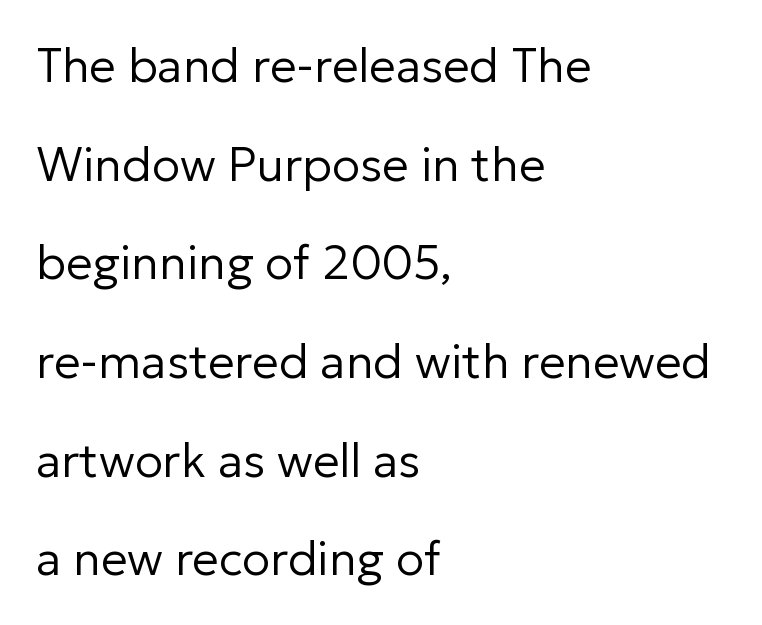
Q: Is the text bold? A: No.
Q: Is the text italic (slanted)? A: No, it is upright.
Q: Is the typeface a serif or a sans-serif typeface? A: Sans-serif.
Q: Is the text underlined? A: No.
Q: How is the paragraph aligned? A: Left-aligned.
Q: Is the spacing between letters normal or unusually wide? A: Normal.
Q: Is the spacing between lines tight, normal or loose? A: Loose.
Q: Width (condensed, normal, or wide)? A: Normal.
Q: Stroke contrast? A: Low.
Q: x-height? A: Medium.
Q: Monospaced? A: No.
